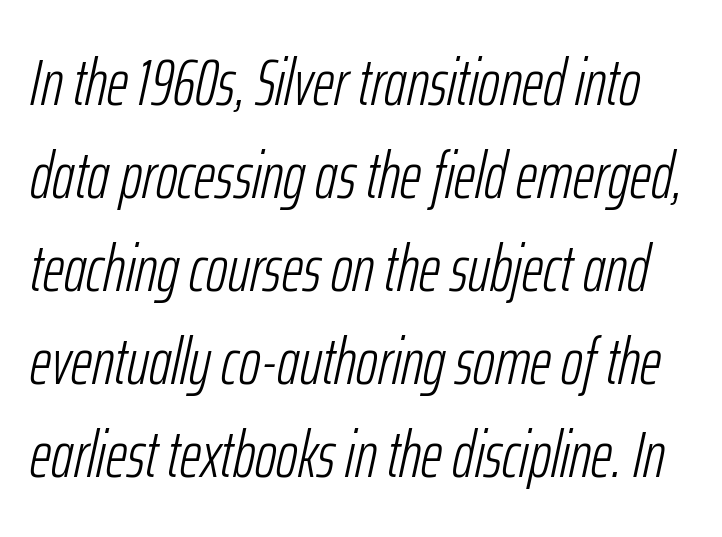
{"italic": "yes", "lean": "right", "slant_degrees": 12, "bold": "no", "weight": "light", "width": "condensed", "stroke_contrast": "low", "x_height": "medium", "monospaced": "no", "underline": "no", "line_spacing": "normal", "line_spacing_ratio": 1.41, "letter_spacing": "normal", "letter_spacing_em": 0.0, "glyph_px": 66}
